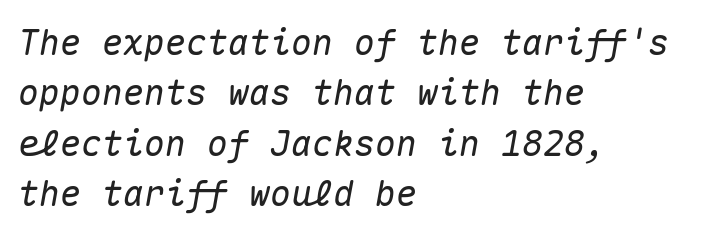
Q: Is the text italic (slanted)? A: Yes, it leans right by about 10 degrees.
Q: Is the text underlined? A: No.
Q: How is the paragraph aligned? A: Left-aligned.
Q: Is the spacing between letters normal or unusually wide? A: Normal.
Q: Is the spacing between lines tight, normal or loose? A: Normal.
Q: Width (condensed, normal, or wide)? A: Normal.
Q: Stroke contrast? A: Medium.
Q: x-height? A: Medium.
Q: Monospaced? A: Yes.
